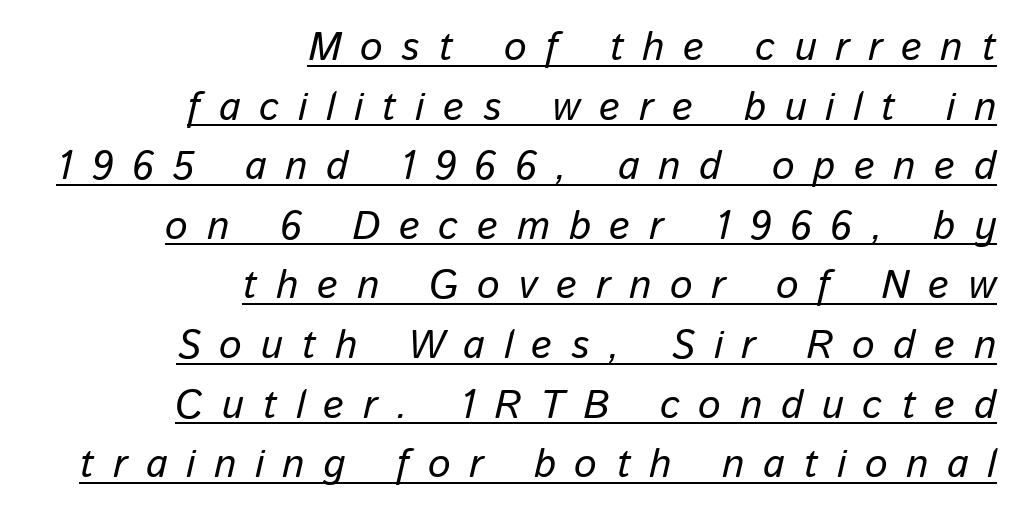
The string is rendered with underlining switched on. The lines sit at an ordinary, default distance from one another. Proportional: the letters do not fall into vertical columns. Short note: letters widely spaced.
